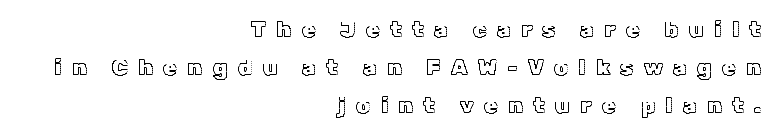
The image shows 22 px text type, upright; set right-aligned, line spacing 1.72x, unusually wide letter spacing (+0.47 em), not underlined.
